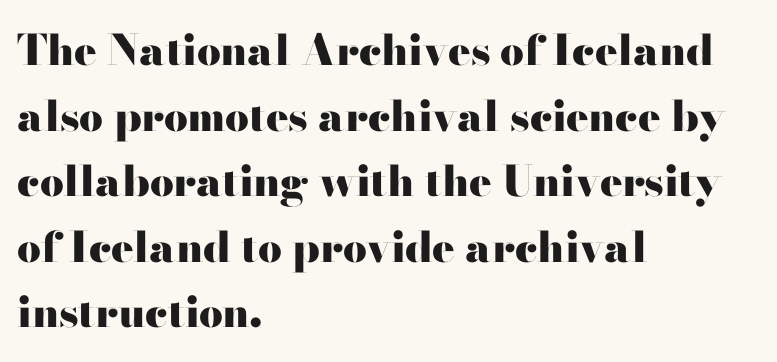
Q: Is the text bold? A: Yes.
Q: Is the text italic (slanted)? A: No, it is upright.
Q: Is the typeface a serif or a sans-serif typeface? A: Serif.
Q: Is the text underlined? A: No.
Q: How is the paragraph aligned? A: Left-aligned.
Q: Is the spacing between letters normal or unusually wide? A: Normal.
Q: Is the spacing between lines tight, normal or loose? A: Normal.
Q: Width (condensed, normal, or wide)? A: Wide.
Q: Stroke contrast? A: High.
Q: x-height? A: Small.
Q: Monospaced? A: No.
